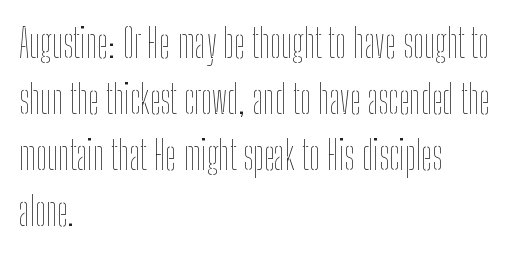
The image shows 39 px thin, condensed type, upright; set left-aligned, normal line spacing (1.44x), normal letter spacing, not underlined; low stroke contrast and a medium x-height.
